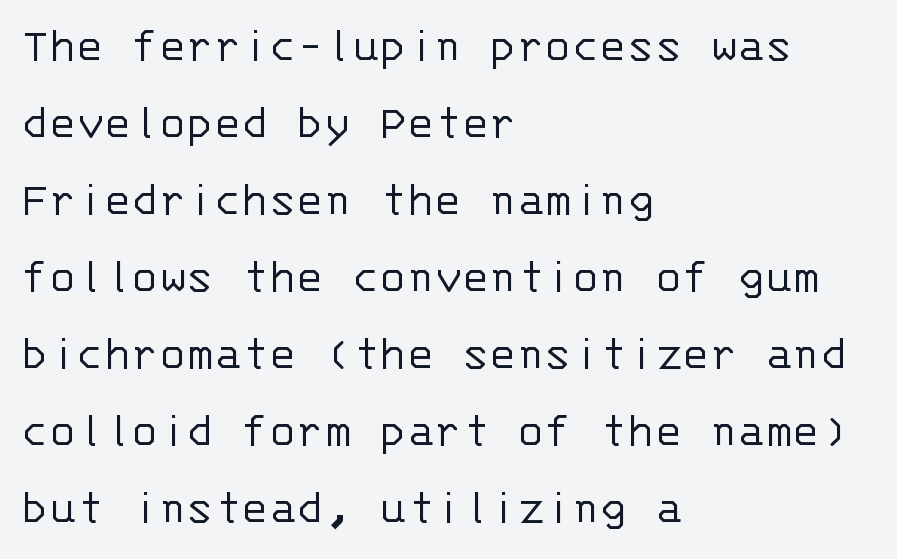
{"serif": "no", "italic": "no", "bold": "no", "weight": "light", "width": "normal", "stroke_contrast": "low", "x_height": "large", "monospaced": "yes", "underline": "no", "align": "left", "line_spacing": "normal", "line_spacing_ratio": 1.51, "letter_spacing": "normal", "letter_spacing_em": 0.0, "glyph_px": 51}
